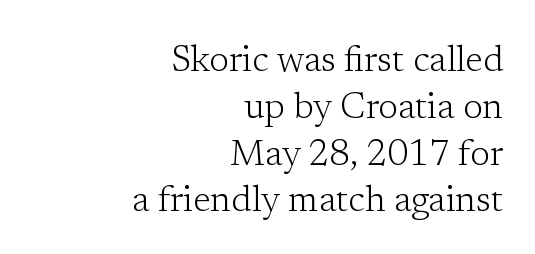
{"serif": "yes", "italic": "no", "bold": "no", "weight": "light", "width": "normal", "stroke_contrast": "low", "x_height": "medium", "monospaced": "no", "underline": "no", "align": "right", "line_spacing": "normal", "line_spacing_ratio": 1.3, "letter_spacing": "normal", "letter_spacing_em": 0.0, "glyph_px": 36}
